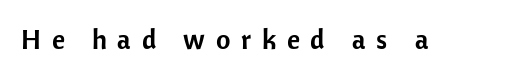
Q: Is the text italic (slanted)? A: No, it is upright.
Q: Is the typeface a serif or a sans-serif typeface? A: Sans-serif.
Q: Is the text underlined? A: No.
Q: Is the spacing between letters normal or unusually wide? A: Unusually wide.
Q: Width (condensed, normal, or wide)? A: Normal.
Q: Stroke contrast? A: Low.
Q: x-height? A: Medium.
Q: Monospaced? A: No.
